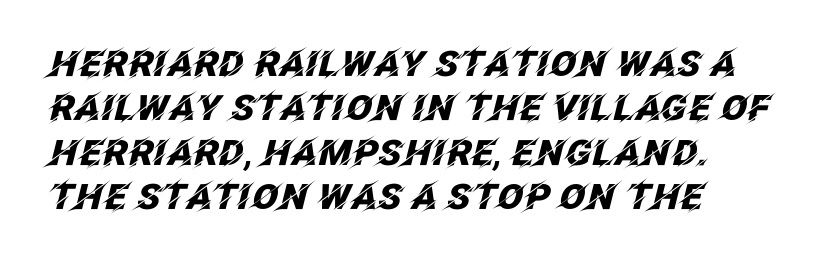
{"italic": "yes", "lean": "right", "slant_degrees": 12, "bold": "yes", "weight": "heavy", "width": "normal", "stroke_contrast": "low", "x_height": "large", "monospaced": "no", "underline": "no", "align": "left", "line_spacing": "normal", "line_spacing_ratio": 1.27, "letter_spacing": "normal", "letter_spacing_em": 0.0, "glyph_px": 35}
